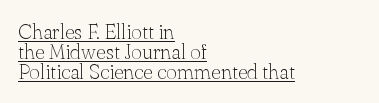
{"italic": "no", "bold": "no", "underline": "yes", "align": "left", "line_spacing": "tight", "line_spacing_ratio": 0.95, "letter_spacing": "normal", "letter_spacing_em": 0.0, "glyph_px": 21}
